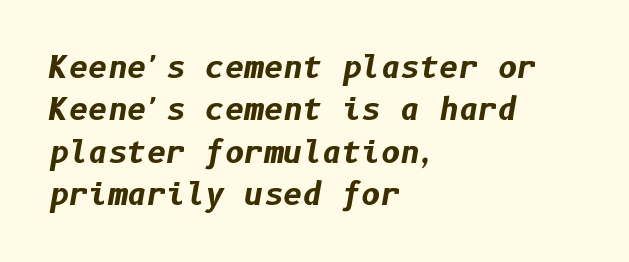
{"italic": "yes", "lean": "right", "slant_degrees": 10, "bold": "yes", "weight": "bold", "width": "normal", "stroke_contrast": "low", "x_height": "medium", "underline": "no", "align": "left", "line_spacing": "normal", "line_spacing_ratio": 1.41, "letter_spacing": "normal", "letter_spacing_em": 0.0, "glyph_px": 30}
